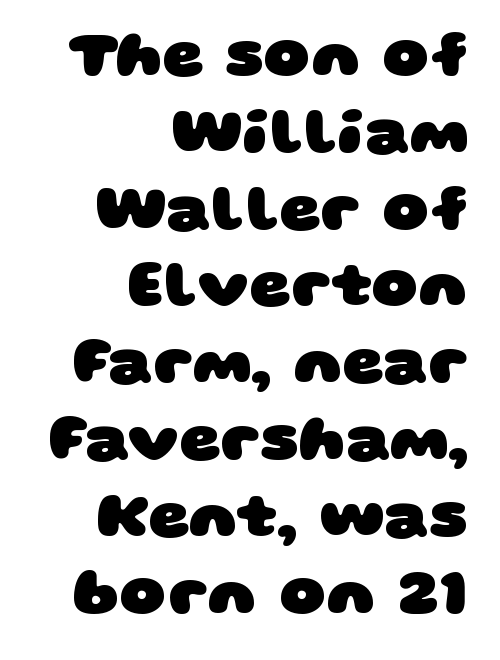
{"serif": "no", "bold": "yes", "weight": "heavy", "width": "wide", "stroke_contrast": "low", "x_height": "large", "monospaced": "no", "underline": "no", "align": "right", "line_spacing_ratio": 1.2, "letter_spacing": "normal", "letter_spacing_em": 0.0, "glyph_px": 64}
